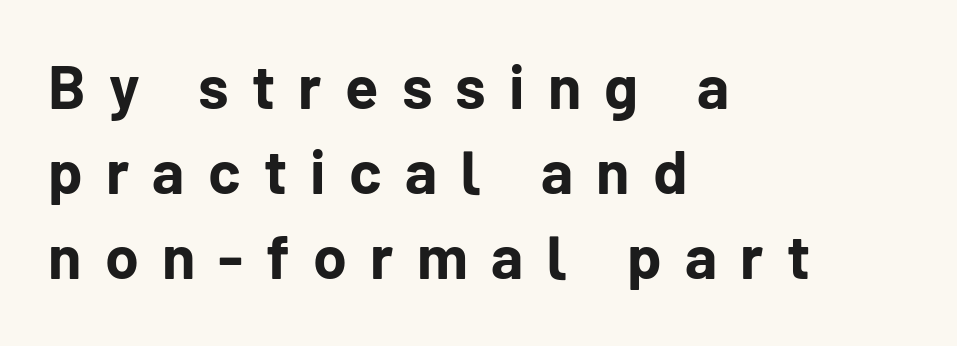
{"serif": "no", "italic": "no", "bold": "yes", "weight": "bold", "width": "normal", "stroke_contrast": "low", "x_height": "medium", "monospaced": "no", "underline": "no", "align": "left", "line_spacing": "normal", "line_spacing_ratio": 1.39, "letter_spacing": "wide", "letter_spacing_em": 0.38, "glyph_px": 61}
